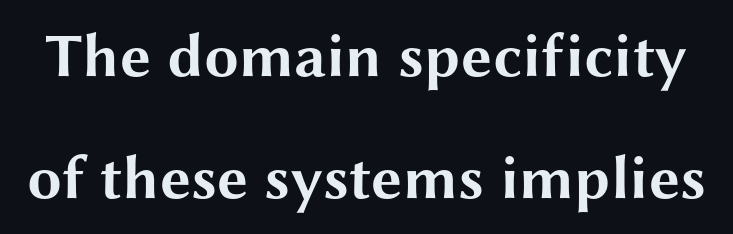
Q: Is the text bold? A: Yes.
Q: Is the text italic (slanted)? A: No, it is upright.
Q: Is the typeface a serif or a sans-serif typeface? A: Sans-serif.
Q: Is the text underlined? A: No.
Q: Is the spacing between letters normal or unusually wide? A: Normal.
Q: Is the spacing between lines tight, normal or loose? A: Loose.
Q: Width (condensed, normal, or wide)? A: Wide.
Q: Stroke contrast? A: Medium.
Q: x-height? A: Medium.
Q: Monospaced? A: No.
